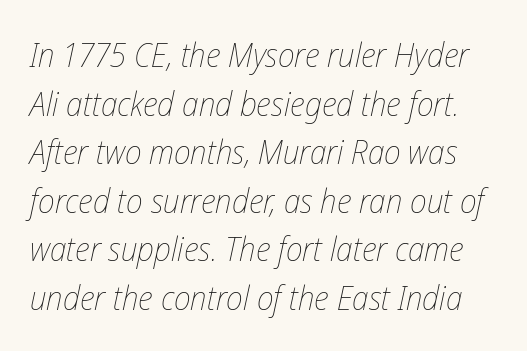
Q: Is the text bold? A: No.
Q: Is the text italic (slanted)? A: Yes, it leans right by about 12 degrees.
Q: Is the text underlined? A: No.
Q: Is the spacing between letters normal or unusually wide? A: Normal.
Q: Is the spacing between lines tight, normal or loose? A: Normal.
Q: Width (condensed, normal, or wide)? A: Condensed.
Q: Stroke contrast? A: Low.
Q: x-height? A: Medium.
Q: Monospaced? A: No.
